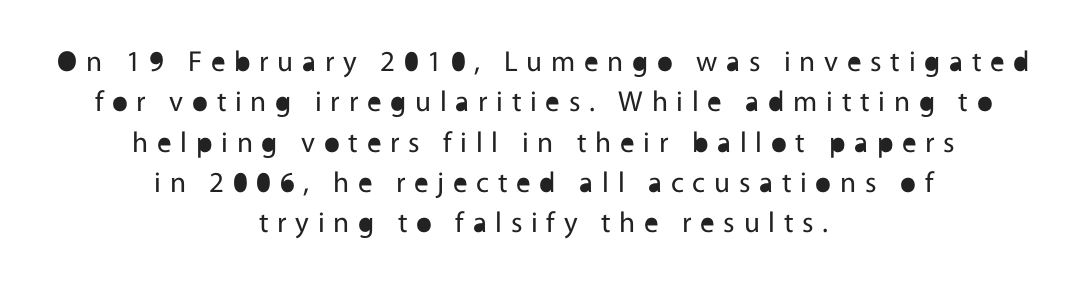
Q: Is the text bold? A: No.
Q: Is the text italic (slanted)? A: No, it is upright.
Q: Is the typeface a serif or a sans-serif typeface? A: Sans-serif.
Q: Is the text underlined? A: No.
Q: How is the paragraph aligned? A: Centered.
Q: Is the spacing between letters normal or unusually wide? A: Unusually wide.
Q: Is the spacing between lines tight, normal or loose? A: Normal.
Q: Width (condensed, normal, or wide)? A: Normal.
Q: x-height? A: Medium.
Q: Monospaced? A: No.
